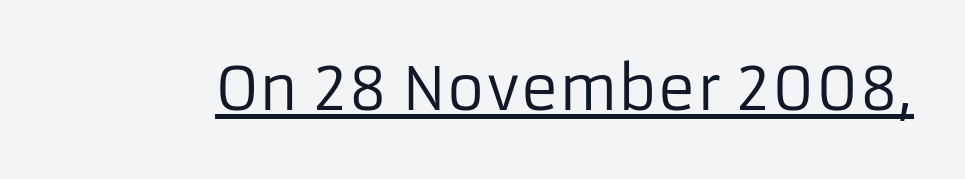
Proportional: the letters do not fall into vertical columns. Glyph-to-glyph distance matches everyday printed text. A quiet, ordinary-to-light weight characterises the typeface. The font's upright variant was chosen for this text. Grotesque or geometric, the face here clearly has no serifs.
